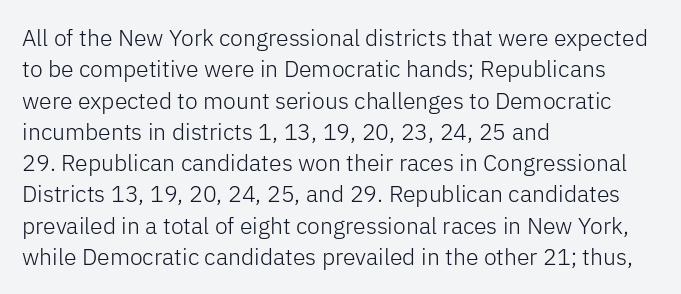
One glance says typical: line gaps are just what's usual. What stands out about the letter spacing? Nothing — it is the standard amount. This reads as an unemphasized weight, regular at the heaviest. The text block is weighted toward the left margin, trailing off unevenly rightward. Descender tails drop into unmarked territory. The specimen reads as upright at a glance.
